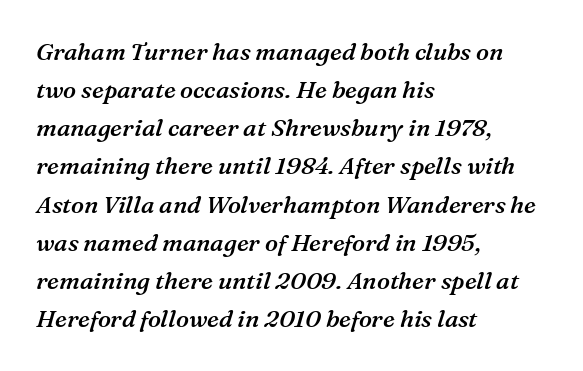
Q: Is the text bold? A: Semi-bold.
Q: Is the text italic (slanted)? A: Yes, it leans right by about 16 degrees.
Q: Is the text underlined? A: No.
Q: How is the paragraph aligned? A: Left-aligned.
Q: Is the spacing between letters normal or unusually wide? A: Normal.
Q: Is the spacing between lines tight, normal or loose? A: Normal.
